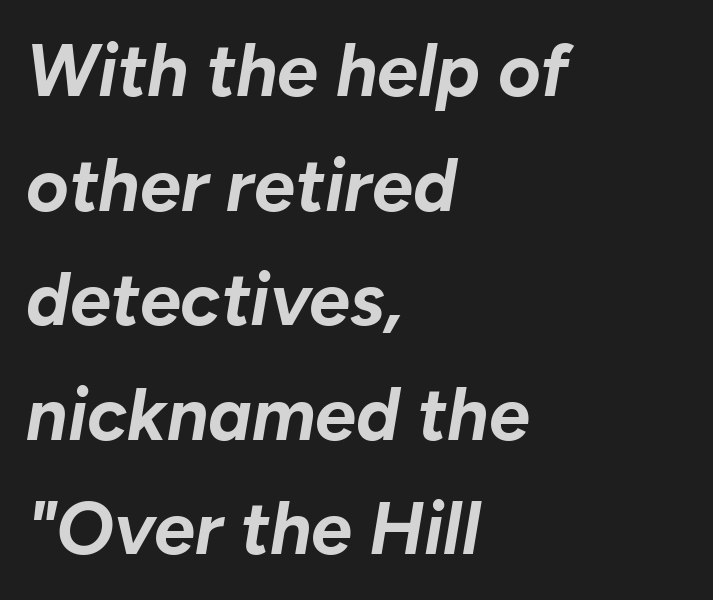
Heft: maximum for text — a bold. The paragraph shown leans on its left margin. This sample has the flowing, uneven cadence of proportional lettering. The letters are slanted; this is an italic face. Descenders are the only things crossing below the line. Whoever set this chose a conventional vertical rhythm.
